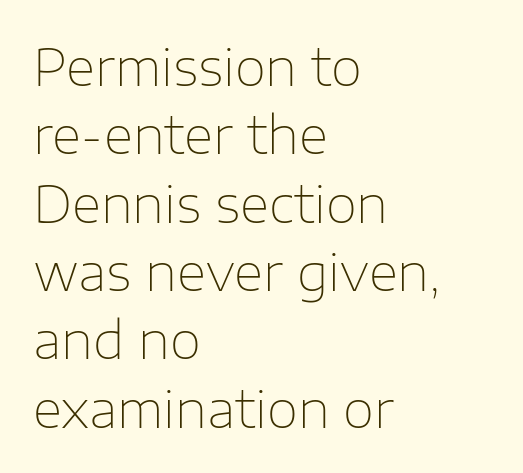
{"serif": "no", "italic": "no", "bold": "no", "weight": "thin", "width": "normal", "stroke_contrast": "low", "x_height": "medium", "monospaced": "no", "underline": "no", "align": "left", "line_spacing": "normal", "line_spacing_ratio": 1.34, "letter_spacing": "normal", "letter_spacing_em": 0.0, "glyph_px": 51}
